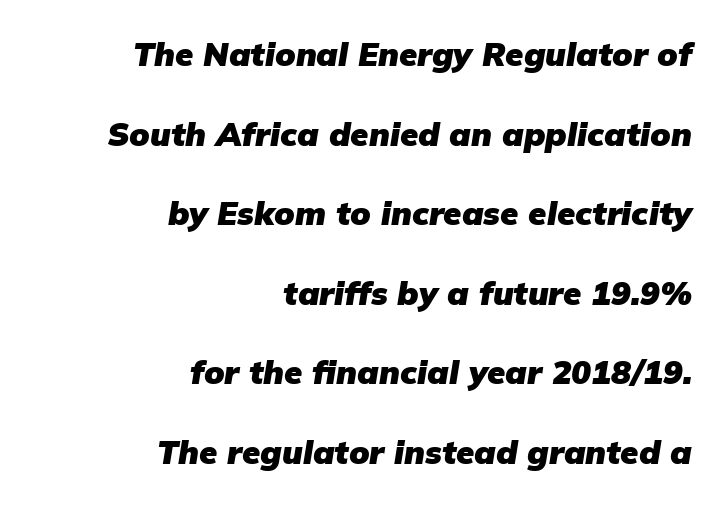
Q: Is the text bold? A: Yes.
Q: Is the text italic (slanted)? A: Yes, it leans right by about 9 degrees.
Q: Is the text underlined? A: No.
Q: How is the paragraph aligned? A: Right-aligned.
Q: Is the spacing between letters normal or unusually wide? A: Normal.
Q: Is the spacing between lines tight, normal or loose? A: Loose.
Q: Width (condensed, normal, or wide)? A: Normal.
Q: Stroke contrast? A: Low.
Q: x-height? A: Medium.
Q: Monospaced? A: No.
